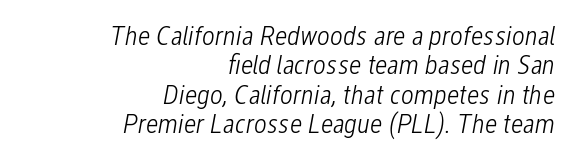
The image shows 28 px light, condensed type, italic (leaning right); set right-aligned, tight line spacing (1.05x), normal letter spacing, not underlined; low stroke contrast and a medium x-height.
